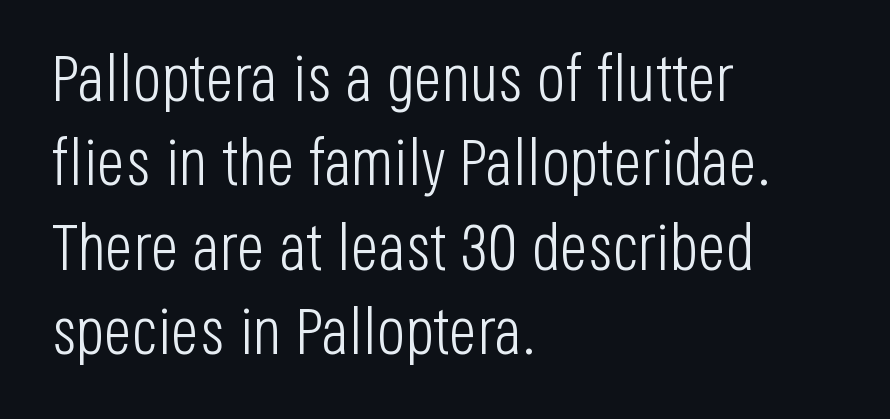
Proportional: the letters do not fall into vertical columns. Nobody touched the tracking dial on this one. Descender tails drop into unmarked territory. This is roman type, the default non-slanted kind. Compared with a centered layout, this one pins lines to the left instead.
